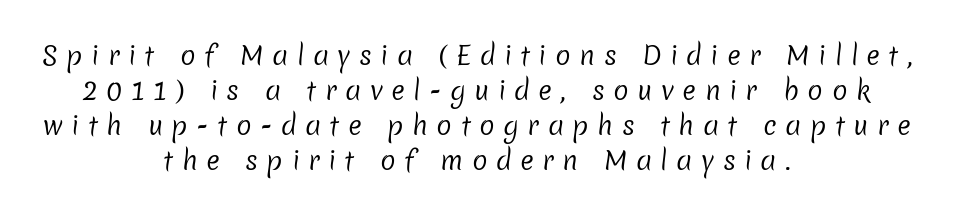
If you measured baseline to baseline, you'd find a middling distance. Centered paragraph, ragged on both sides. These lines have a slow, spaced-out rhythm from letter to letter. Heft: none added — not bold.
